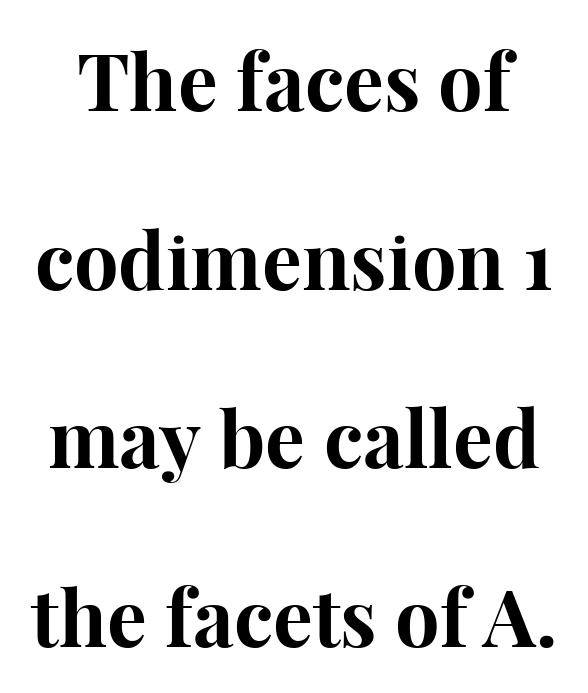
You could not count columns in this text — the font is proportionally spaced. The leading is generous, giving the passage an open texture. This rendering employs a face with finishing strokes, i.e., a serif. Tracking here is standard; glyphs follow each other at the usual distance. Descender tails drop into unmarked territory.
